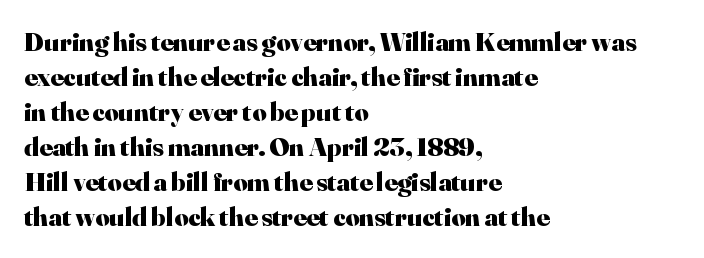
Is there much room between lines? A standard amount, neither cramped nor airy. Emphasis by weight is at full strength: bold. Each word holds together tightly as a unit, with standard inter-letter gaps. Rule under the text: the space is simply empty. Style check: upright. Does the copy run flush right? No — it runs flush left.
